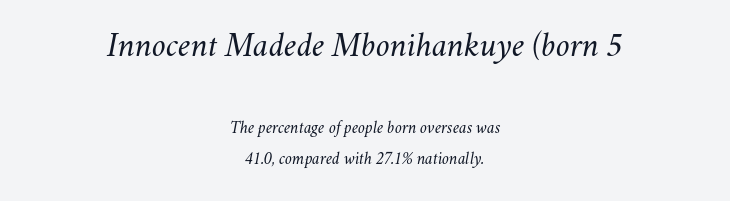
{"italic": "yes", "lean": "right", "slant_degrees": 11, "bold": "no", "weight": "regular", "width": "normal", "stroke_contrast": "medium", "x_height": "small", "monospaced": "no", "underline": "no", "align": "center", "line_spacing_ratio": 1.82, "letter_spacing": "normal", "letter_spacing_em": 0.0, "larger_block": "first", "size_ratio": 2.0, "glyph_px": 34}
